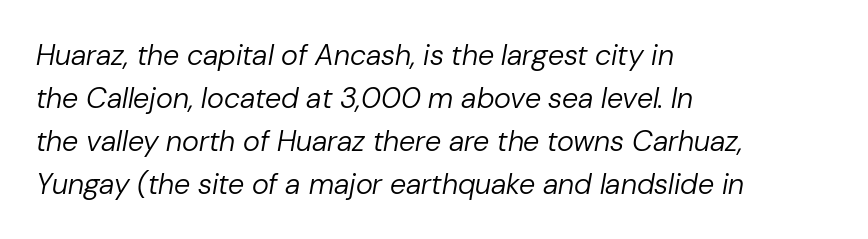
Q: Is the text bold? A: No.
Q: Is the text italic (slanted)? A: Yes, it leans right by about 10 degrees.
Q: Is the text underlined? A: No.
Q: How is the paragraph aligned? A: Left-aligned.
Q: Is the spacing between letters normal or unusually wide? A: Normal.
Q: Is the spacing between lines tight, normal or loose? A: Normal.
Q: Width (condensed, normal, or wide)? A: Normal.
Q: Stroke contrast? A: Low.
Q: x-height? A: Medium.
Q: Monospaced? A: No.
